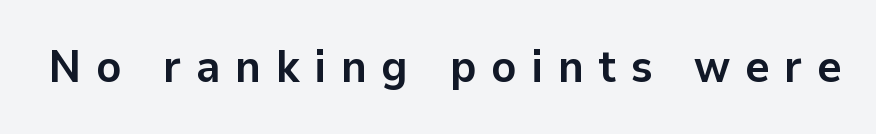
The image shows 46 px semibold sans-serif type, upright; set unusually wide letter spacing (+0.32 em), not underlined; low stroke contrast and a medium x-height.
